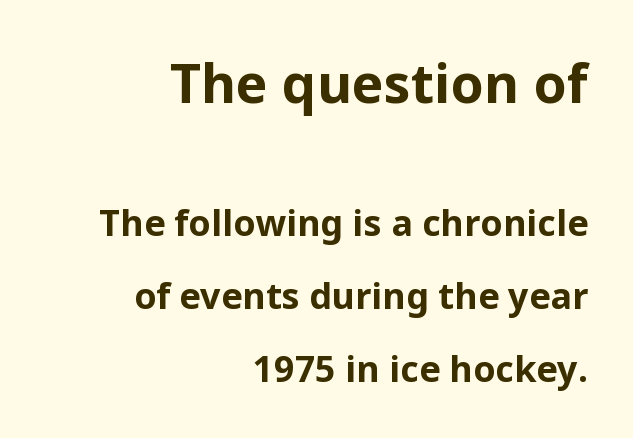
Is the letter spacing exaggerated? No — it looks like the ordinary default. Note the varied advance widths — an 'i' is clearly narrower than an 'm'. This block would shrink considerably if given ordinary leading; it's expanded now. The rag falls on the left side of this text block. Look at the glyph heights: the upper group is clearly the bigger setting.
